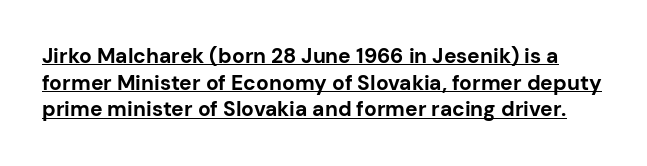
The passage shown stacks its lines at a standard gap. Look at the tracking — it's just the regular setting, nothing added. Pretty heavy lettering here — definitely bold. The lettering holds an erect, upright posture throughout. Underlining? Definitely there.
